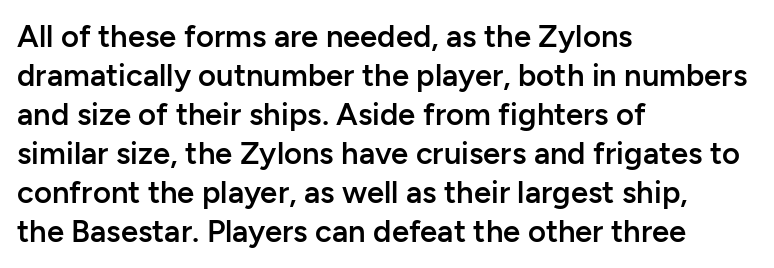
{"serif": "no", "italic": "no", "bold": "semi", "weight": "semibold", "width": "normal", "stroke_contrast": "low", "x_height": "medium", "monospaced": "no", "underline": "no", "align": "left", "line_spacing": "normal", "line_spacing_ratio": 1.26, "letter_spacing": "normal", "letter_spacing_em": 0.0, "glyph_px": 31}
